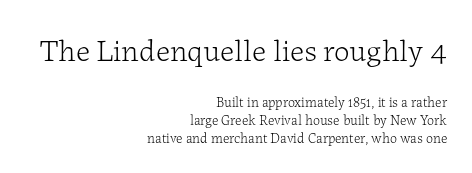
Every row of glyphs terminates at an identical x-position on the right. The passage shown is typed in a proportional face where columns would drift. Is this a sans? No — the strokes have serifs. Type without underlining. Stems here are at most as thick as an everyday book face.
